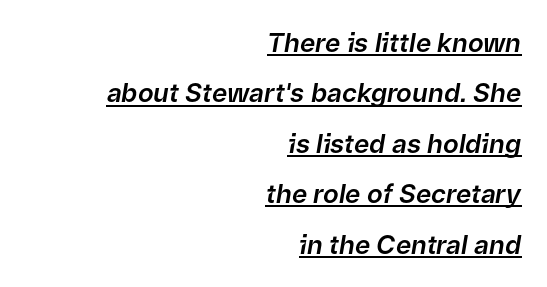
{"italic": "yes", "lean": "right", "slant_degrees": 9, "underline": "yes", "align": "right", "line_spacing": "loose", "line_spacing_ratio": 1.94, "letter_spacing": "normal", "letter_spacing_em": 0.0, "glyph_px": 26}
